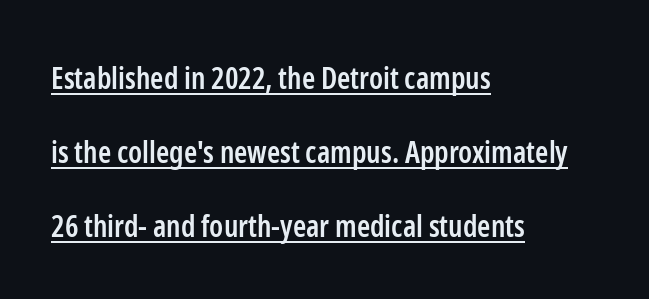
These lines carry some extra weight — a demibold, not a full bold. This block would shrink considerably if given ordinary leading; it's expanded now. Every row of glyphs begins at an identical x-position on the left. These lines are rendered in a variable-pitch font.
